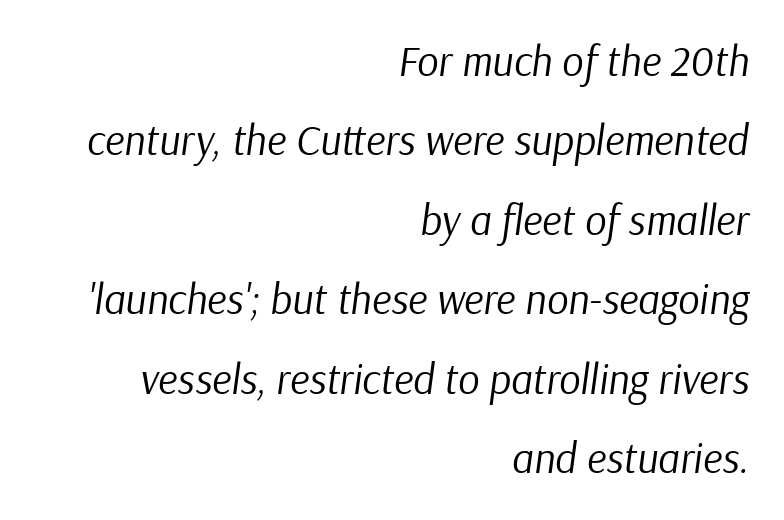
Reading down the block, your eye finds every line finishing at a fixed right position. Check under the words: just untouched page. Summary of weight: not heavy and not bold. The typography opts for an oblique posture over an upright one. The rendering uses natural spacing where letterforms have individual widths.
